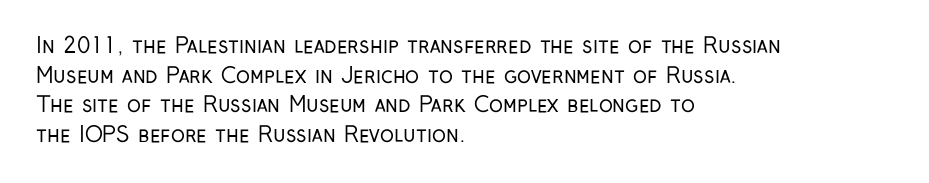
The image shows 21 px text type, upright; set left-aligned, normal line spacing (1.41x), normal letter spacing, not underlined.
